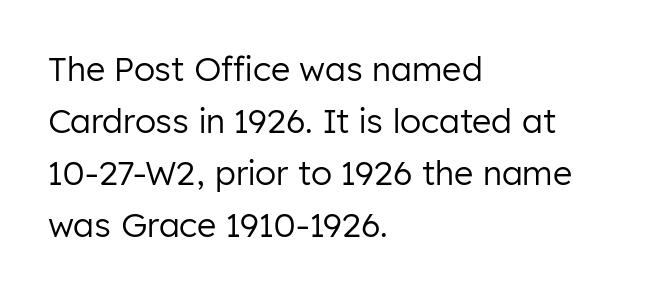
Anything drawn beneath the words? Only blank space. Caption: multi-line text, flush left, ragged right. Is this a fixed-width face? No — the glyphs have proportional, varying widths. The passage shown stacks its lines at a standard gap. Italic: no, the glyphs are upright roman.
